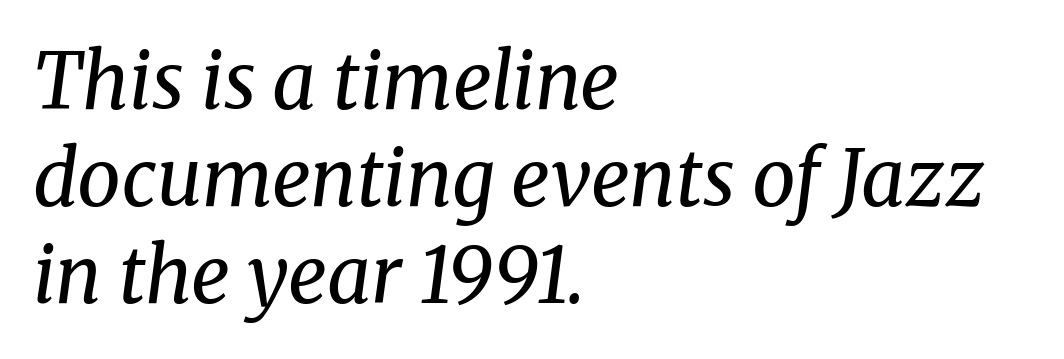
No extra ink here — the face is not bold. The line-height multiplier appears to be the usual default. Unmarked baselines from the first word to the last. This sample has the flowing, uneven cadence of proportional lettering. Small tapered or slab feet sit at the stroke ends, so this counts as serif.
